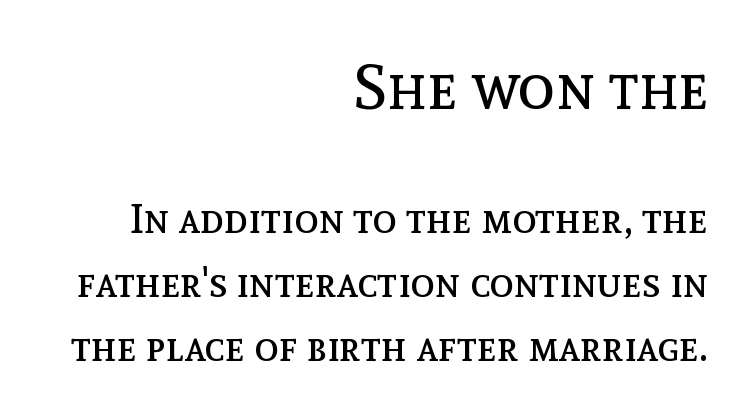
Q: Is the text bold? A: No.
Q: Is the text italic (slanted)? A: No, it is upright.
Q: Is the text underlined? A: No.
Q: How is the paragraph aligned? A: Right-aligned.
Q: Is the spacing between letters normal or unusually wide? A: Normal.
Q: Is the spacing between lines tight, normal or loose? A: Normal.
Q: Which block of text is set in a larger size, the first (top) or the second (bottom)? A: The first (top) one.
Q: Width (condensed, normal, or wide)? A: Normal.
Q: x-height? A: Medium.
Q: Monospaced? A: No.
